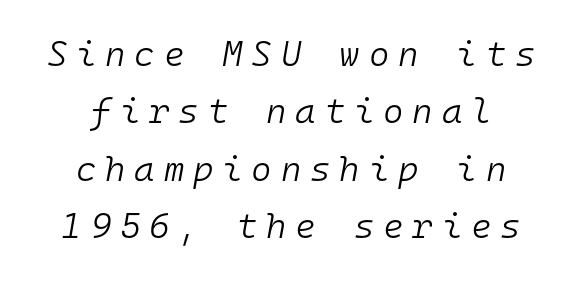
Q: Is the text bold? A: No.
Q: Is the text italic (slanted)? A: Yes, it leans right by about 10 degrees.
Q: Is the text underlined? A: No.
Q: How is the paragraph aligned? A: Centered.
Q: Is the spacing between letters normal or unusually wide? A: Unusually wide.
Q: Is the spacing between lines tight, normal or loose? A: Normal.
Q: Width (condensed, normal, or wide)? A: Normal.
Q: Stroke contrast? A: Low.
Q: x-height? A: Medium.
Q: Monospaced? A: Yes.
